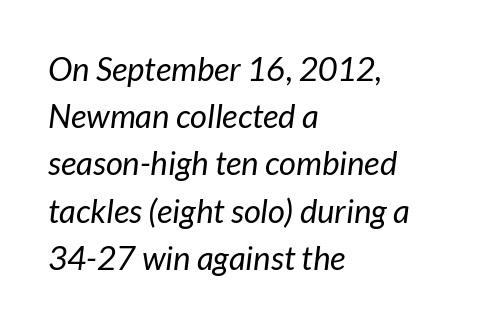
{"italic": "yes", "lean": "right", "slant_degrees": 7, "bold": "no", "weight": "regular", "width": "normal", "stroke_contrast": "low", "x_height": "medium", "monospaced": "no", "underline": "no", "align": "left", "line_spacing": "normal", "line_spacing_ratio": 1.43, "letter_spacing": "normal", "letter_spacing_em": 0.0, "glyph_px": 33}
